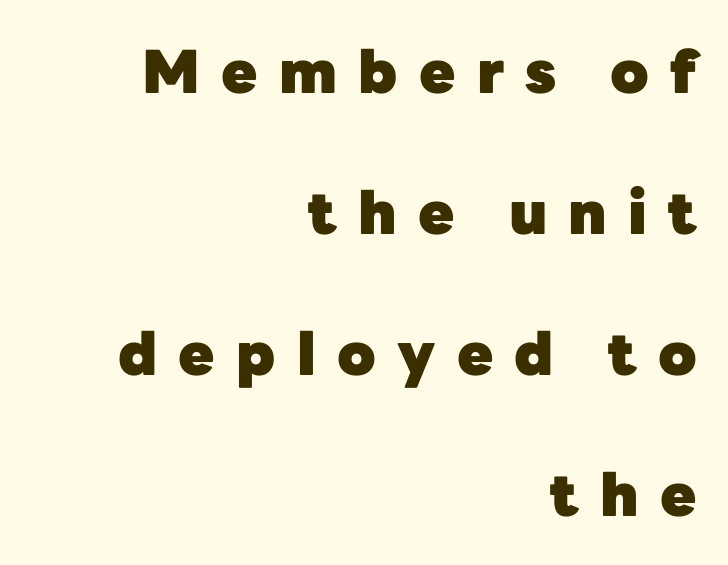
{"serif": "no", "italic": "no", "bold": "yes", "weight": "heavy", "width": "normal", "stroke_contrast": "low", "x_height": "medium", "monospaced": "no", "underline": "no", "align": "right", "line_spacing": "loose", "line_spacing_ratio": 2.39, "letter_spacing": "wide", "letter_spacing_em": 0.36, "glyph_px": 59}
